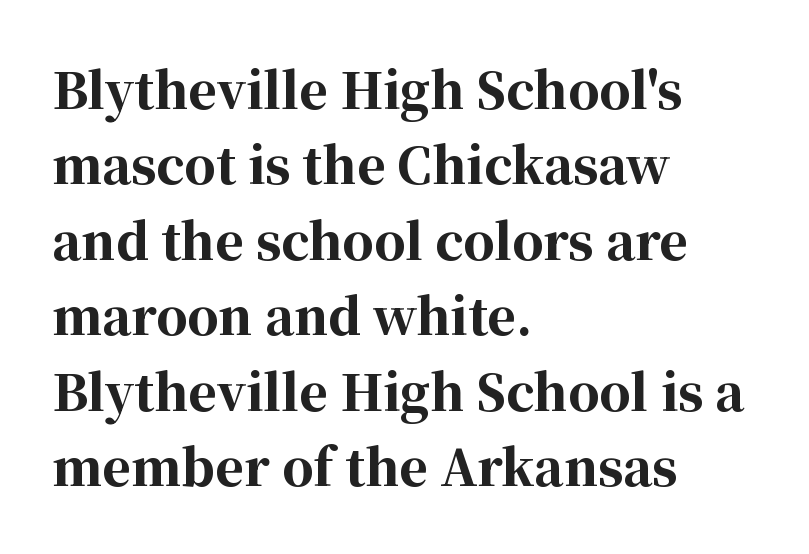
Q: Is the text bold? A: Yes.
Q: Is the text italic (slanted)? A: No, it is upright.
Q: Is the typeface a serif or a sans-serif typeface? A: Serif.
Q: Is the text underlined? A: No.
Q: How is the paragraph aligned? A: Left-aligned.
Q: Is the spacing between letters normal or unusually wide? A: Normal.
Q: Is the spacing between lines tight, normal or loose? A: Normal.
Q: Width (condensed, normal, or wide)? A: Normal.
Q: Stroke contrast? A: High.
Q: x-height? A: Medium.
Q: Monospaced? A: No.
